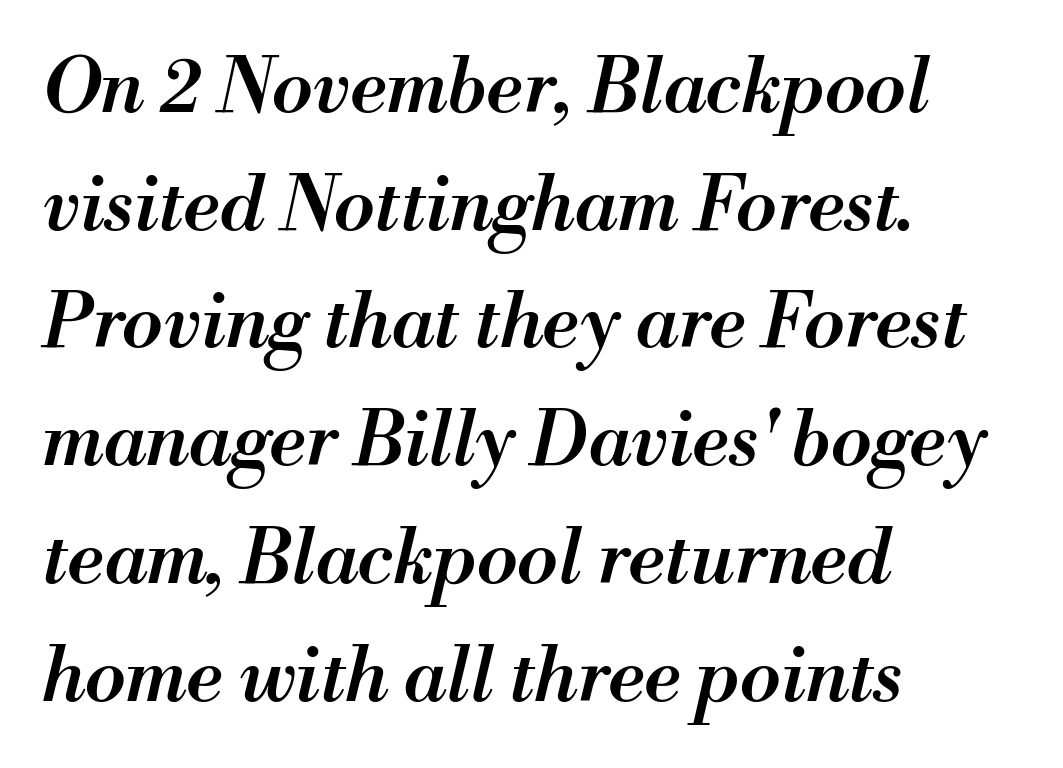
The image shows 75 px semibold type, italic (leaning right); set left-aligned, normal line spacing (1.57x), normal letter spacing, not underlined; medium stroke contrast and a small x-height.
